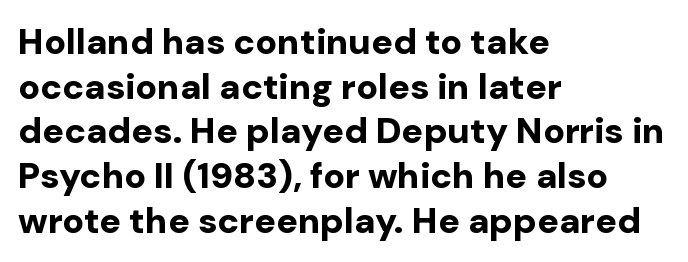
Q: Is the text bold? A: Yes.
Q: Is the text italic (slanted)? A: No, it is upright.
Q: Is the typeface a serif or a sans-serif typeface? A: Sans-serif.
Q: Is the text underlined? A: No.
Q: How is the paragraph aligned? A: Left-aligned.
Q: Is the spacing between letters normal or unusually wide? A: Normal.
Q: Width (condensed, normal, or wide)? A: Normal.
Q: Stroke contrast? A: Low.
Q: x-height? A: Medium.
Q: Monospaced? A: No.
